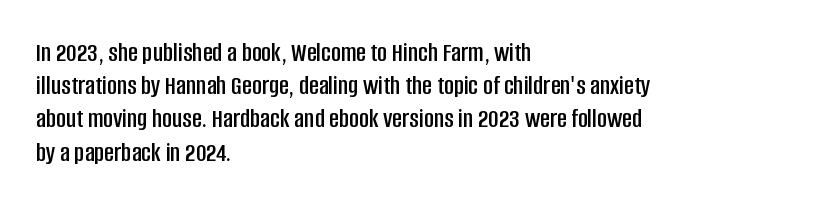
Q: Is the text italic (slanted)? A: No, it is upright.
Q: Is the text underlined? A: No.
Q: How is the paragraph aligned? A: Left-aligned.
Q: Is the spacing between letters normal or unusually wide? A: Normal.
